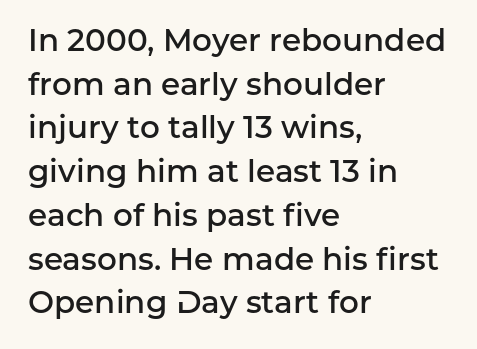
These lines keep a tight, regular rhythm from letter to letter. The string is rendered with underlining switched off. If you drew a line through each stem, it would be perfectly vertical. The block of text has a typical density, with ordinary space between rows. Emphasis by weight is partial: semibold.
